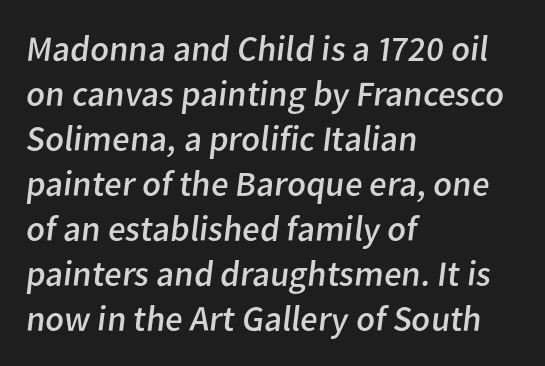
The image shows 36 px regular-weight sans-serif type; set left-aligned, normal line spacing (1.25x), normal letter spacing, not underlined; low stroke contrast and a medium x-height.
